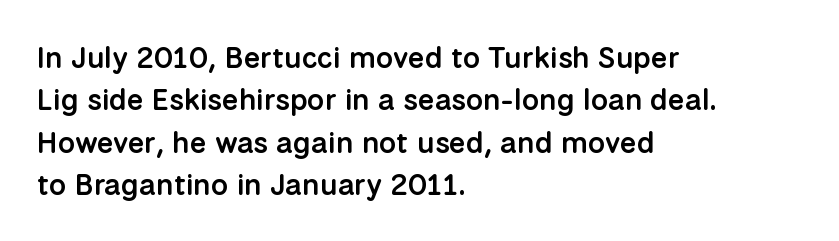
Q: Is the text bold? A: Semi-bold.
Q: Is the text italic (slanted)? A: No, it is upright.
Q: Is the typeface a serif or a sans-serif typeface? A: Sans-serif.
Q: Is the text underlined? A: No.
Q: How is the paragraph aligned? A: Left-aligned.
Q: Is the spacing between letters normal or unusually wide? A: Normal.
Q: Is the spacing between lines tight, normal or loose? A: Normal.
Q: Width (condensed, normal, or wide)? A: Normal.
Q: Stroke contrast? A: Low.
Q: x-height? A: Medium.
Q: Monospaced? A: No.
